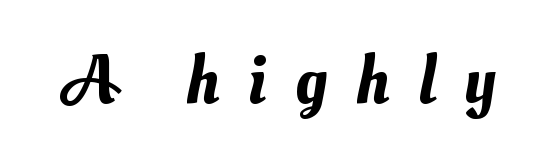
Q: Is the text underlined? A: No.
Q: Is the spacing between letters normal or unusually wide? A: Unusually wide.
Q: Width (condensed, normal, or wide)? A: Normal.
Q: Stroke contrast? A: Medium.
Q: x-height? A: Small.
Q: Monospaced? A: No.
